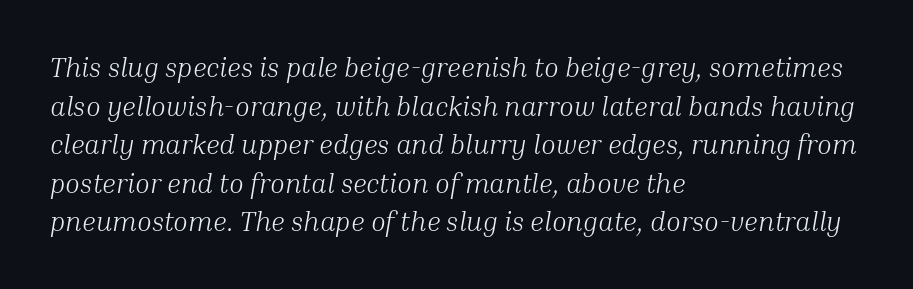
{"italic": "yes", "lean": "right", "slant_degrees": 10, "bold": "no", "underline": "no", "align": "left", "line_spacing": "normal", "line_spacing_ratio": 1.43, "letter_spacing": "normal", "letter_spacing_em": 0.0, "glyph_px": 27}
